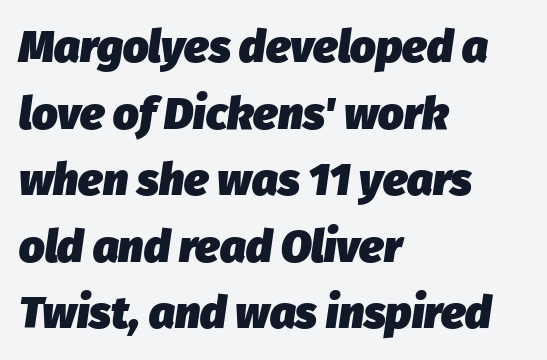
The image shows 45 px heavy type, italic (leaning right); set left-aligned, normal line spacing (1.48x), normal letter spacing, not underlined; low stroke contrast and a medium x-height.
